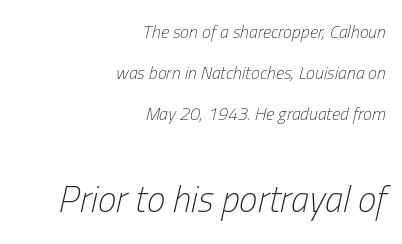
The image shows 37 px light, condensed type, italic (leaning right); set right-aligned, loose line spacing (2.28x), normal letter spacing, not underlined; the second (bottom) block is 2.06x larger; low stroke contrast and a medium x-height.
